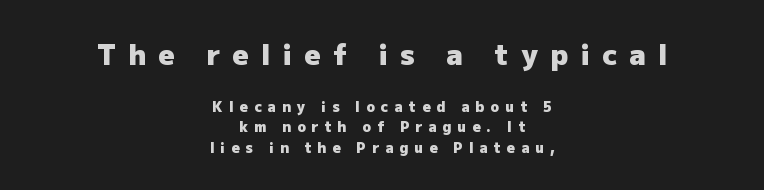
Q: Is the text bold? A: Yes.
Q: Is the text italic (slanted)? A: No, it is upright.
Q: Is the typeface a serif or a sans-serif typeface? A: Sans-serif.
Q: Is the text underlined? A: No.
Q: How is the paragraph aligned? A: Centered.
Q: Is the spacing between letters normal or unusually wide? A: Unusually wide.
Q: Is the spacing between lines tight, normal or loose? A: Normal.
Q: Which block of text is set in a larger size, the first (top) or the second (bottom)? A: The first (top) one.
Q: Width (condensed, normal, or wide)? A: Normal.
Q: Stroke contrast? A: Low.
Q: x-height? A: Medium.
Q: Monospaced? A: No.
